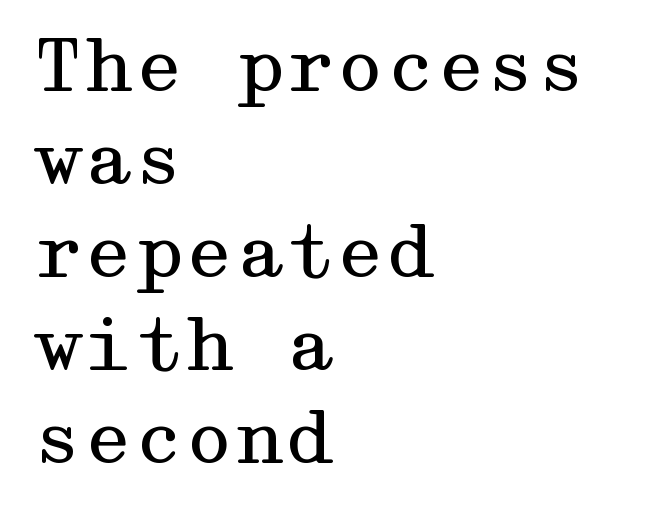
The type is set solid horizontally, with unmodified tracking. This is serif lettering, the kind often seen in printed books. Nope, not italic — everything's standing straight. Rows of type keep a routine distance in the vertical direction. The passage shown is not underscored anywhere.
